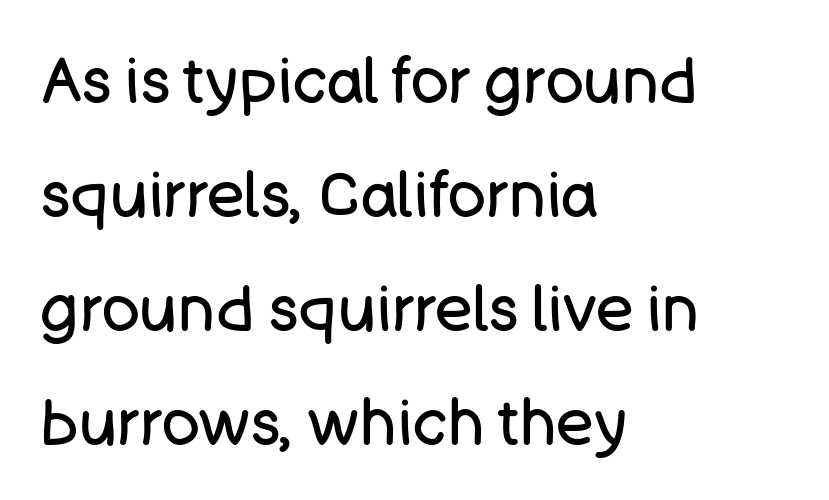
This sample uses an upright cut, with every glyph sitting square on the baseline. The typesetting does not lean heavy: it is not bold. A typesetter would call this zero additional tracking. These lines are composed in type without serifs. The text block is weighted toward the left margin, trailing off unevenly rightward.
